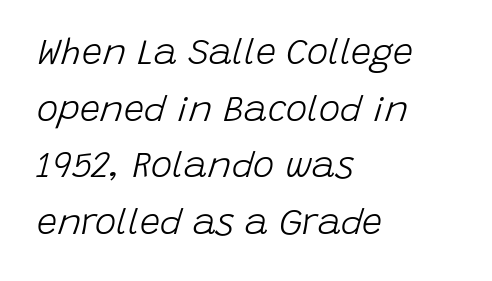
The space beneath each line is pristine and unruled. A typesetter would call this proportional, since set widths differ per character. The axis of the letterforms is tilted away from vertical. Letter spacing: default. Does the leading feel generous? No, just average. If you drew a ruler down the left edge, every line would touch it.
